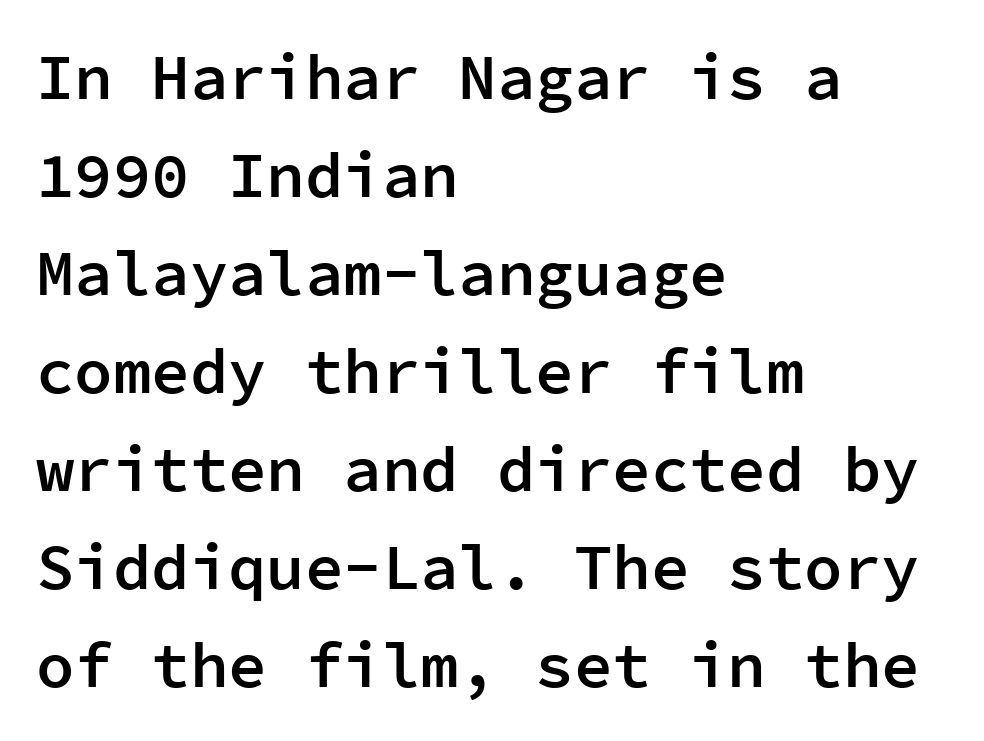
The image shows 64 px semibold sans-serif type, upright, monospaced; set left-aligned, normal line spacing (1.53x), normal letter spacing, not underlined; low stroke contrast and a medium x-height.
